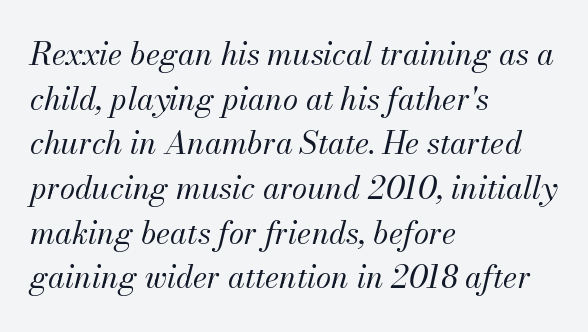
Is this a fixed-width face? No — the glyphs have proportional, varying widths. Compared with ordinary roman type, these characters are visibly tilted. Descenders hang freely into open space. Every row of glyphs begins at an identical x-position on the left.
